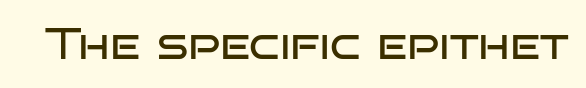
{"serif": "no", "italic": "no", "bold": "no", "weight": "regular", "width": "wide", "stroke_contrast": "low", "x_height": "large", "monospaced": "no", "underline": "no", "letter_spacing": "normal", "letter_spacing_em": 0.0, "glyph_px": 44}
